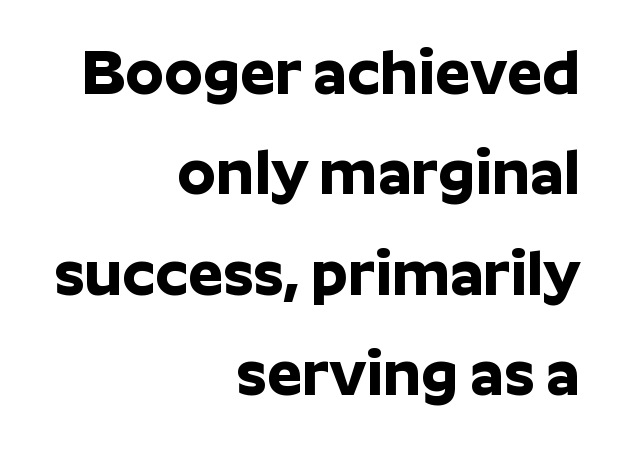
Teacher's note: observe the even right margin — that is flush-right alignment. There is no visible air inserted between adjacent glyphs. Varying glyph widths throughout — classic text-font behaviour. I'd call this a sans setting — the letters go barefoot. The type sits square on the baseline with zero lean. Interline gaps are of average width in this sample.
